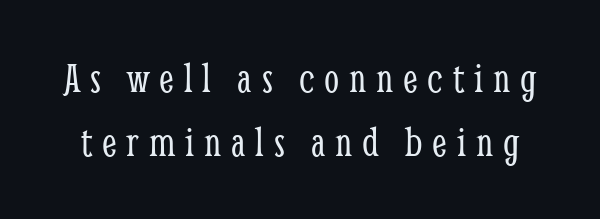
Q: Is the text bold? A: No.
Q: Is the text italic (slanted)? A: No, it is upright.
Q: Is the typeface a serif or a sans-serif typeface? A: Serif.
Q: Is the text underlined? A: No.
Q: Is the spacing between letters normal or unusually wide? A: Unusually wide.
Q: Is the spacing between lines tight, normal or loose? A: Normal.
Q: Width (condensed, normal, or wide)? A: Condensed.
Q: Stroke contrast? A: Low.
Q: x-height? A: Medium.
Q: Monospaced? A: No.
